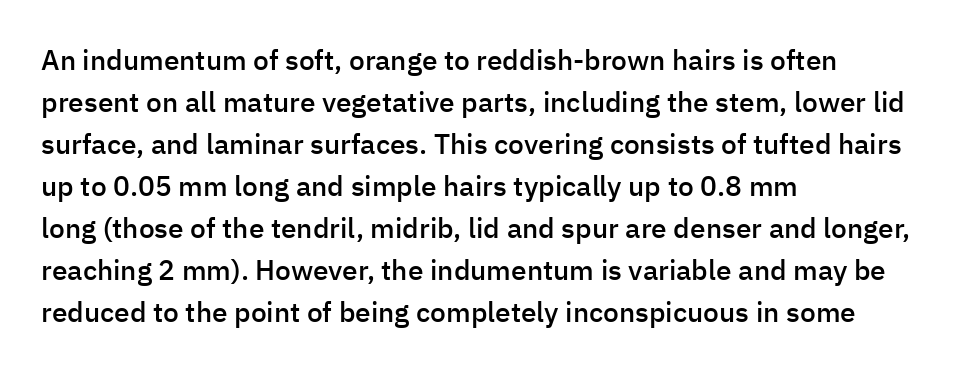
Q: Is the text bold? A: Semi-bold.
Q: Is the text italic (slanted)? A: No, it is upright.
Q: Is the typeface a serif or a sans-serif typeface? A: Sans-serif.
Q: Is the text underlined? A: No.
Q: How is the paragraph aligned? A: Left-aligned.
Q: Is the spacing between letters normal or unusually wide? A: Normal.
Q: Is the spacing between lines tight, normal or loose? A: Normal.
Q: Width (condensed, normal, or wide)? A: Normal.
Q: Stroke contrast? A: Low.
Q: x-height? A: Medium.
Q: Monospaced? A: No.
